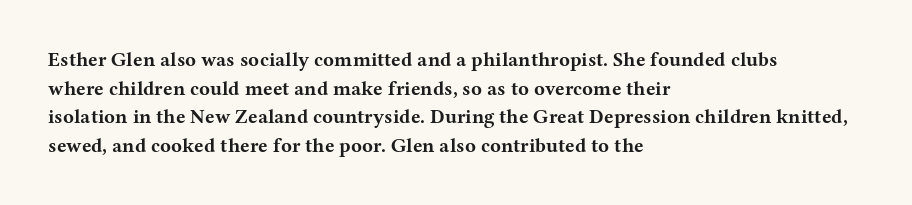
The image shows 20 px bold type, upright; set left-aligned, normal line spacing (1.43x), normal letter spacing, not underlined.
